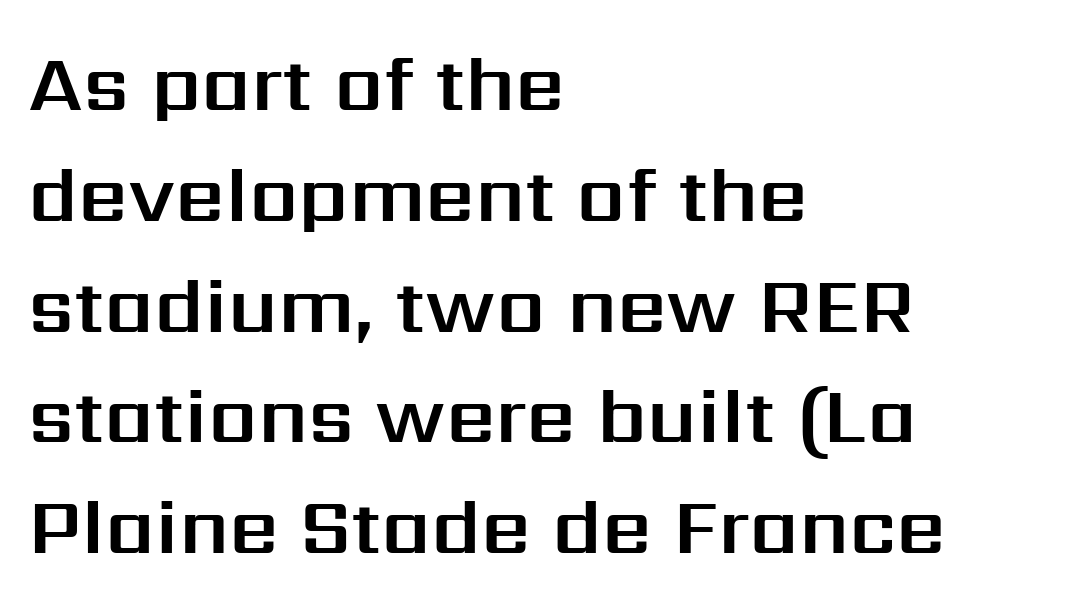
Q: Is the text italic (slanted)? A: No, it is upright.
Q: Is the typeface a serif or a sans-serif typeface? A: Sans-serif.
Q: Is the text underlined? A: No.
Q: How is the paragraph aligned? A: Left-aligned.
Q: Is the spacing between letters normal or unusually wide? A: Normal.
Q: Is the spacing between lines tight, normal or loose? A: Normal.
Q: Width (condensed, normal, or wide)? A: Normal.
Q: Stroke contrast? A: Medium.
Q: x-height? A: Medium.
Q: Monospaced? A: No.
